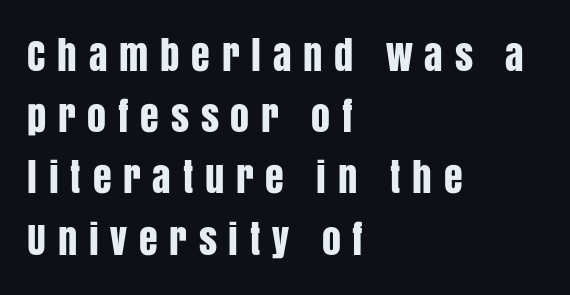
Q: Is the text italic (slanted)? A: No, it is upright.
Q: Is the typeface a serif or a sans-serif typeface? A: Sans-serif.
Q: Is the text underlined? A: No.
Q: How is the paragraph aligned? A: Left-aligned.
Q: Is the spacing between letters normal or unusually wide? A: Unusually wide.
Q: Is the spacing between lines tight, normal or loose? A: Normal.
Q: Width (condensed, normal, or wide)? A: Condensed.
Q: Stroke contrast? A: Low.
Q: x-height? A: Large.
Q: Monospaced? A: No.
